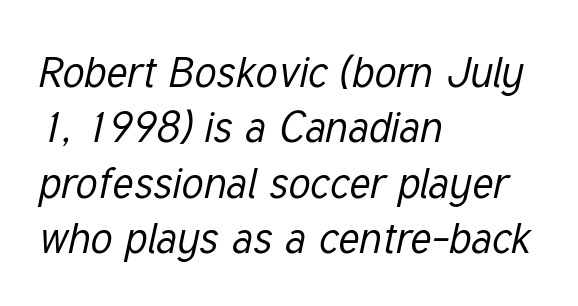
The image shows 43 px regular-weight, condensed type, italic (leaning right); set left-aligned, normal line spacing (1.29x), normal letter spacing, not underlined; low stroke contrast and a medium x-height.
